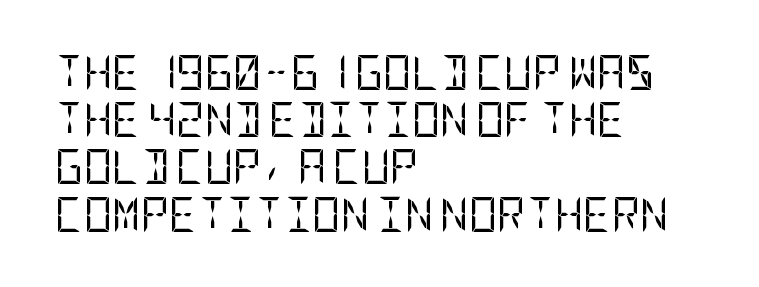
The image shows 35 px regular-weight, condensed sans-serif type, upright; set left-aligned, normal line spacing (1.35x), normal letter spacing, not underlined; low stroke contrast and a large x-height.
